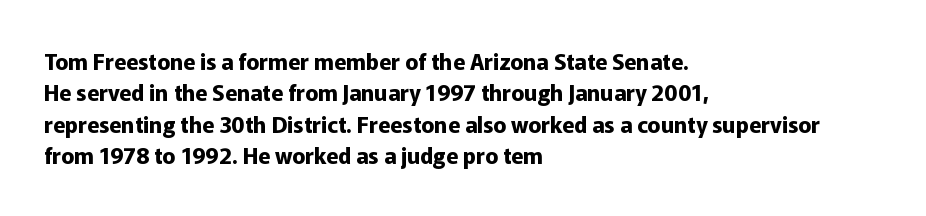
The image shows 22 px bold type, upright; set left-aligned, normal line spacing (1.43x), normal letter spacing, not underlined.
